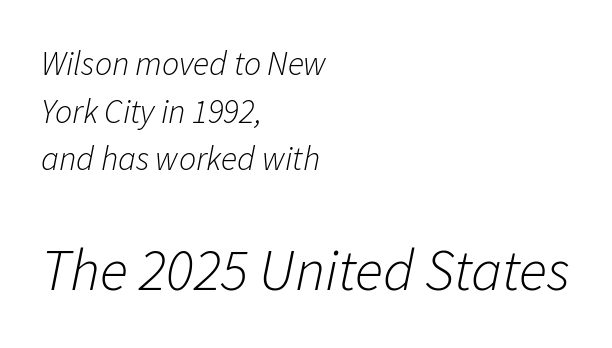
There's an unmistakable incline to the writing here. If you squint, the bottom block still reads clearly — it's the larger of the two. Any mark beneath the type? The region is blank. Between one letter and the next there's only the usual sliver of space. What's the leading like? Ordinary, nothing unusual.
